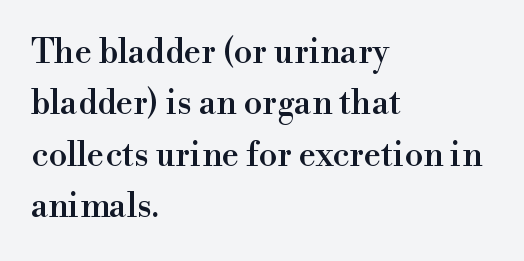
Q: Is the text italic (slanted)? A: No, it is upright.
Q: Is the typeface a serif or a sans-serif typeface? A: Serif.
Q: Is the text underlined? A: No.
Q: How is the paragraph aligned? A: Left-aligned.
Q: Is the spacing between letters normal or unusually wide? A: Normal.
Q: Is the spacing between lines tight, normal or loose? A: Normal.
Q: Width (condensed, normal, or wide)? A: Normal.
Q: Stroke contrast? A: High.
Q: x-height? A: Small.
Q: Monospaced? A: No.
